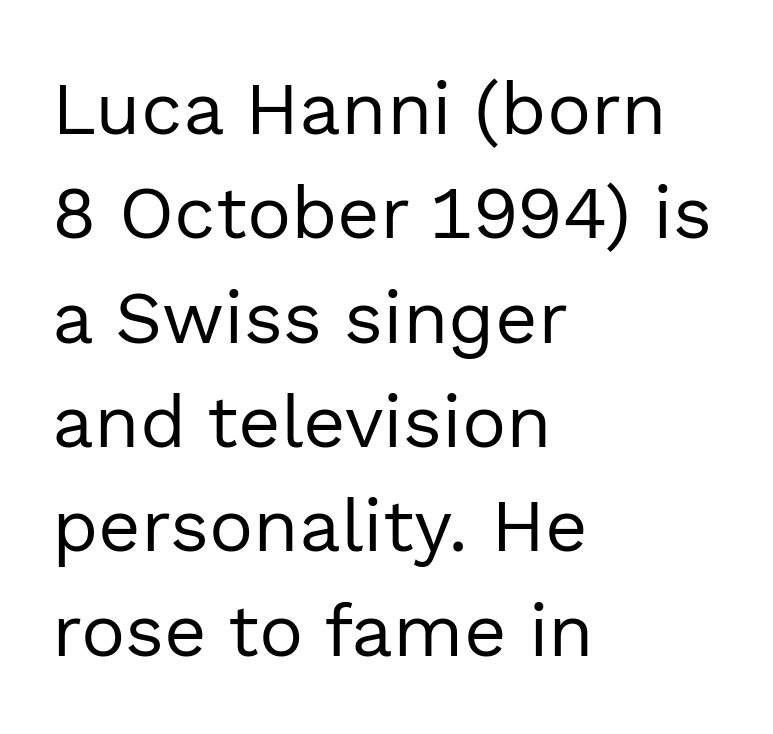
Where is the straight margin? On the left. The line-height multiplier appears to be the usual default. Observe the absence of serifs on each vertical stroke in this sample. A typesetter would call this proportional, since set widths differ per character. Stems and bowls with no extra thickness — not bold. The words here are not underlined.
